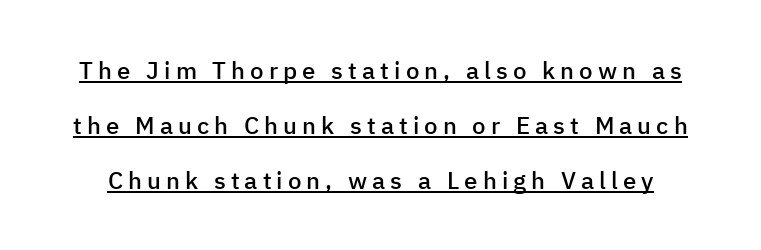
{"italic": "no", "bold": "semi", "underline": "yes", "line_spacing": "loose", "line_spacing_ratio": 2.29, "letter_spacing": "wide", "letter_spacing_em": 0.21, "glyph_px": 24}
